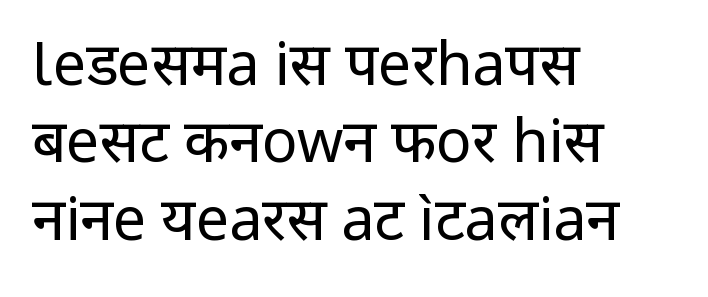
Q: Is the text bold? A: No.
Q: Is the text italic (slanted)? A: No, it is upright.
Q: Is the typeface a serif or a sans-serif typeface? A: Sans-serif.
Q: Is the text underlined? A: No.
Q: How is the paragraph aligned? A: Left-aligned.
Q: Is the spacing between letters normal or unusually wide? A: Normal.
Q: Is the spacing between lines tight, normal or loose? A: Normal.
Q: Width (condensed, normal, or wide)? A: Normal.
Q: Stroke contrast? A: Low.
Q: x-height? A: Medium.
Q: Monospaced? A: No.
